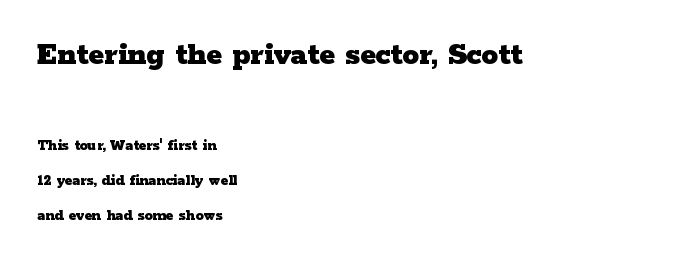
Between one letter and the next there's only the usual sliver of space. Posture: upright roman. Each letter keeps its own natural width here, so spacing adapts to shape. Typographically, this falls in the serif category.
